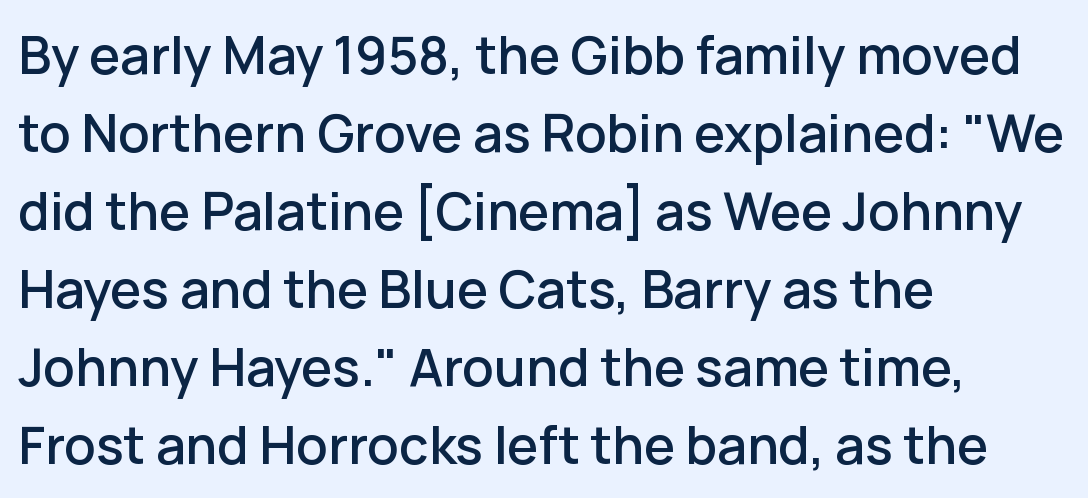
{"serif": "no", "italic": "no", "width": "normal", "stroke_contrast": "low", "x_height": "medium", "monospaced": "no", "underline": "no", "align": "left", "line_spacing": "normal", "line_spacing_ratio": 1.5, "letter_spacing": "normal", "letter_spacing_em": 0.0, "glyph_px": 52}
